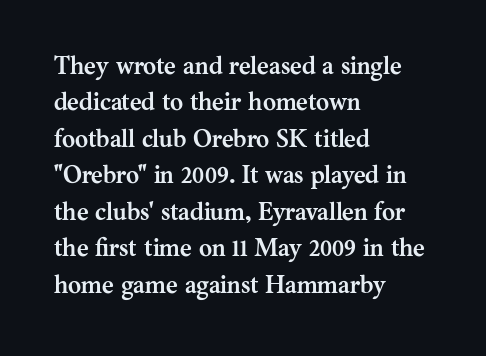
{"italic": "no", "bold": "yes", "underline": "no", "align": "left", "line_spacing": "normal", "line_spacing_ratio": 1.46, "letter_spacing": "normal", "letter_spacing_em": 0.0, "glyph_px": 25}
